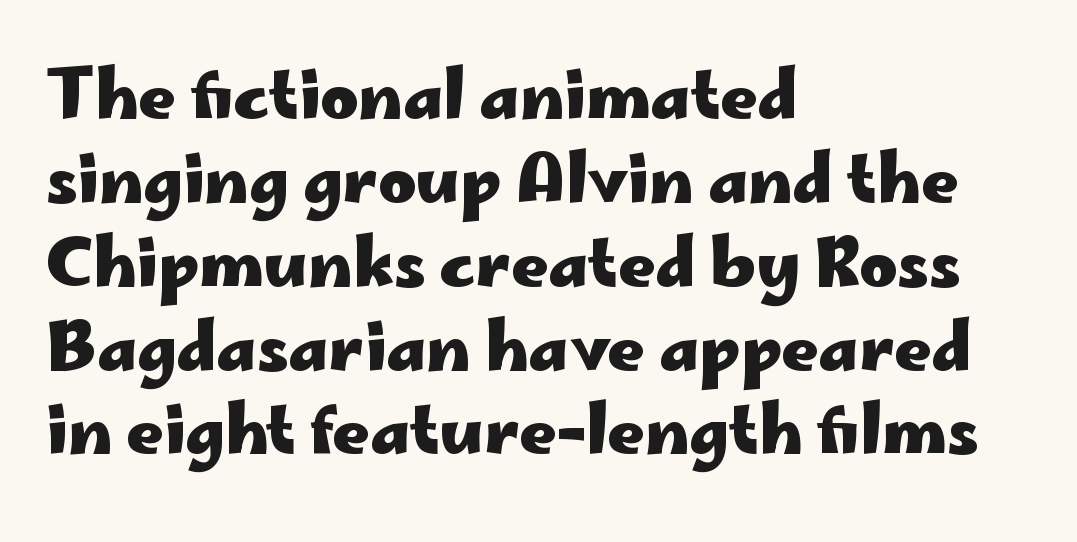
{"serif": "no", "italic": "no", "bold": "yes", "weight": "heavy", "width": "wide", "stroke_contrast": "low", "x_height": "small", "monospaced": "no", "underline": "no", "align": "left", "line_spacing": "normal", "line_spacing_ratio": 1.29, "letter_spacing": "normal", "letter_spacing_em": 0.0, "glyph_px": 65}
